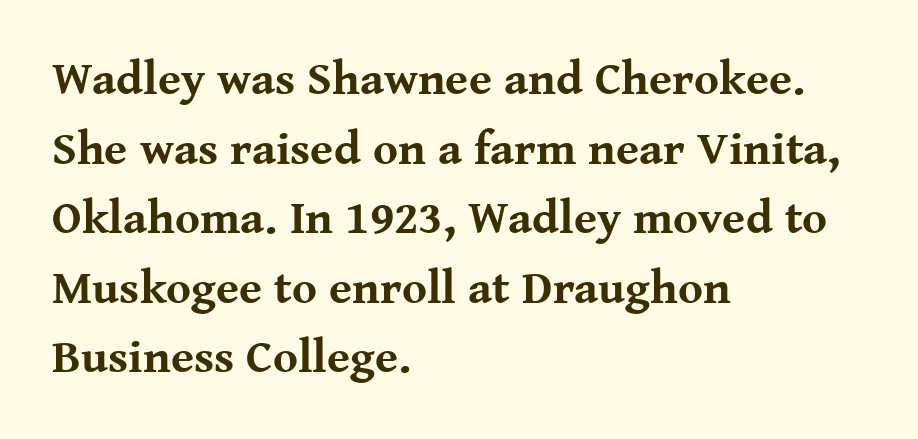
{"serif": "yes", "italic": "no", "bold": "yes", "weight": "bold", "width": "normal", "stroke_contrast": "medium", "x_height": "medium", "monospaced": "no", "underline": "no", "align": "left", "line_spacing": "normal", "line_spacing_ratio": 1.48, "letter_spacing": "normal", "letter_spacing_em": 0.0, "glyph_px": 47}
